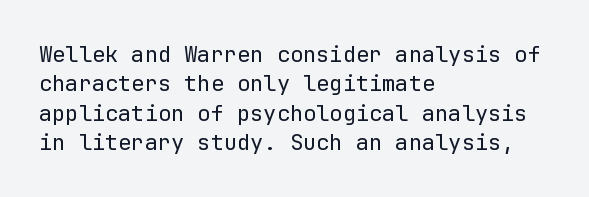
Q: Is the text bold? A: No.
Q: Is the text italic (slanted)? A: No, it is upright.
Q: Is the text underlined? A: No.
Q: How is the paragraph aligned? A: Left-aligned.
Q: Is the spacing between letters normal or unusually wide? A: Normal.
Q: Is the spacing between lines tight, normal or loose? A: Normal.
